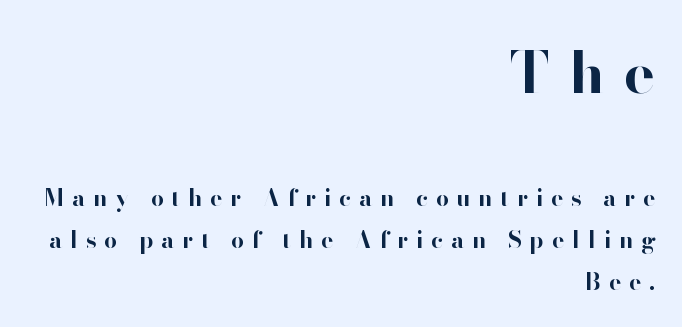
Q: Is the text bold? A: Yes.
Q: Is the text italic (slanted)? A: No, it is upright.
Q: Is the typeface a serif or a sans-serif typeface? A: Sans-serif.
Q: Is the text underlined? A: No.
Q: How is the paragraph aligned? A: Right-aligned.
Q: Is the spacing between letters normal or unusually wide? A: Unusually wide.
Q: Which block of text is set in a larger size, the first (top) or the second (bottom)? A: The first (top) one.
Q: Width (condensed, normal, or wide)? A: Normal.
Q: Stroke contrast? A: High.
Q: x-height? A: Small.
Q: Monospaced? A: No.
